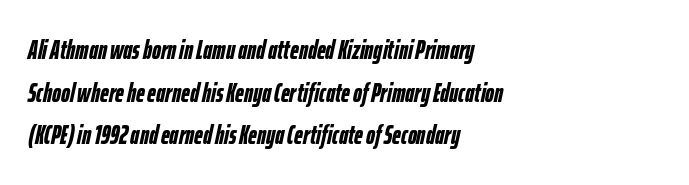
The image shows 27 px bold type, italic (leaning right); set left-aligned, normal line spacing (1.58x), normal letter spacing, not underlined.
